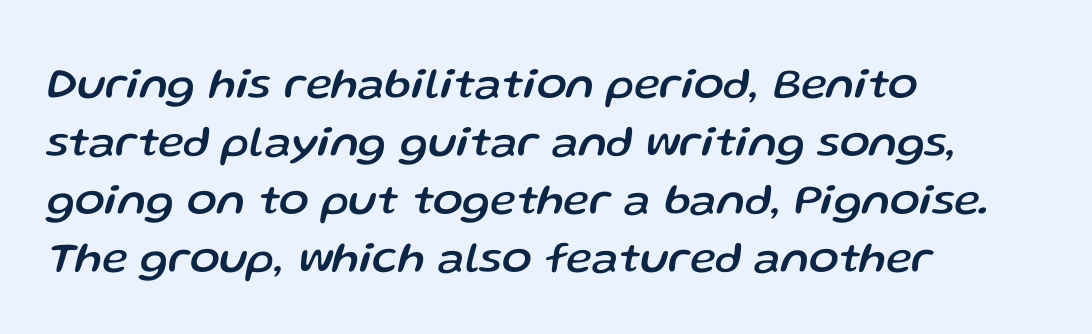
The area under the type is left untouched. These lines are rendered in a variable-pitch font. Leading matches the norm, producing a regular column. Caption: standard tracking, unaltered. Where is the straight margin? On the left.
